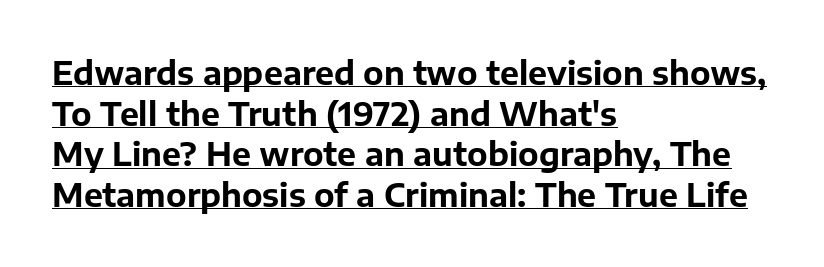
The image shows 32 px bold sans-serif type, upright; set left-aligned, normal line spacing (1.27x), normal letter spacing, underlined; low stroke contrast and a medium x-height.
